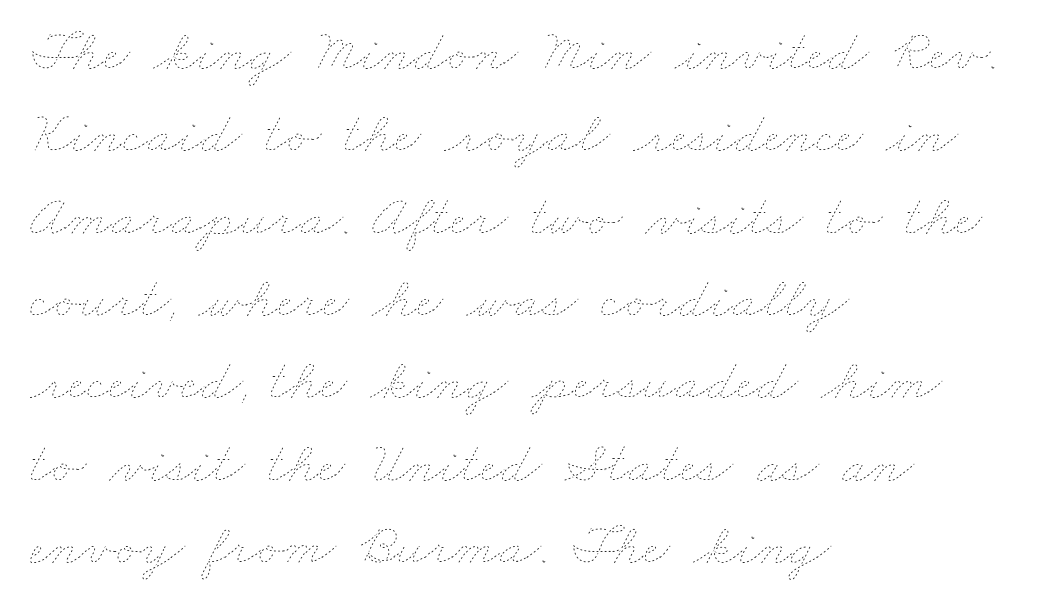
The image shows 58 px thin, wide type; set left-aligned, normal line spacing (1.42x), normal letter spacing, not underlined; low stroke contrast and a small x-height.
